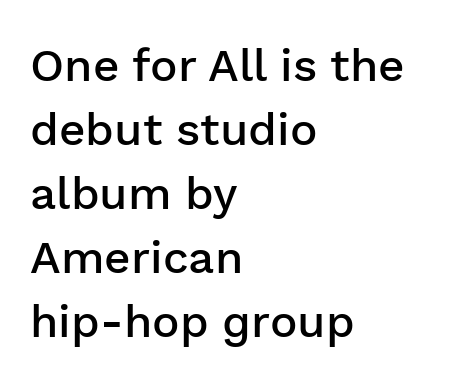
{"serif": "no", "italic": "no", "bold": "semi", "weight": "semibold", "width": "normal", "stroke_contrast": "low", "x_height": "medium", "monospaced": "no", "underline": "no", "align": "left", "line_spacing": "normal", "line_spacing_ratio": 1.39, "letter_spacing": "normal", "letter_spacing_em": 0.0, "glyph_px": 46}
